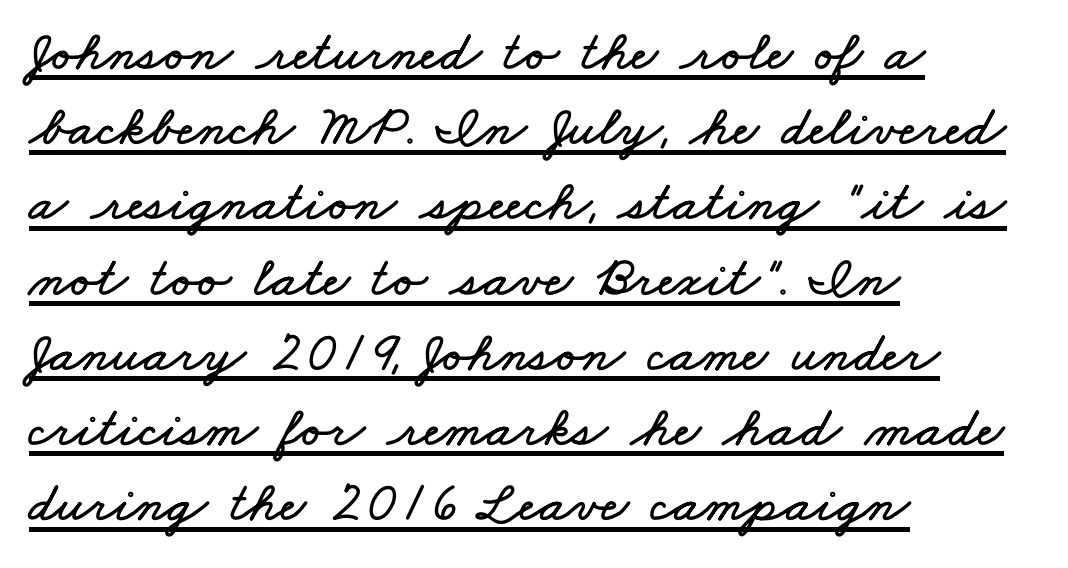
Q: Is the text underlined? A: Yes.
Q: How is the paragraph aligned? A: Left-aligned.
Q: Is the spacing between letters normal or unusually wide? A: Normal.
Q: Is the spacing between lines tight, normal or loose? A: Normal.
Q: Width (condensed, normal, or wide)? A: Wide.
Q: Stroke contrast? A: Low.
Q: x-height? A: Small.
Q: Monospaced? A: No.
